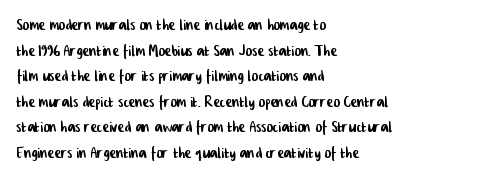
Q: Is the text underlined? A: No.
Q: How is the paragraph aligned? A: Left-aligned.
Q: Is the spacing between letters normal or unusually wide? A: Normal.
Q: Is the spacing between lines tight, normal or loose? A: Normal.
